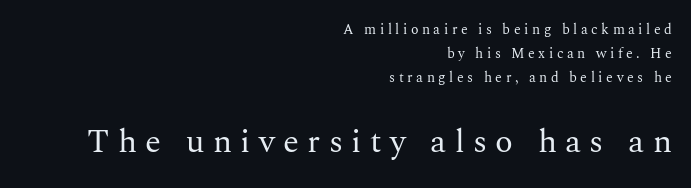
Small over large — that's the arrangement of the two blocks here. Think of a printed novel: that variable character pitch is what you see here. The typesetting does not lean heavy: it is not bold. The horizontal fit of the characters is loose and conspicuously gappy. Honestly, there is no underline to notice here at all.
